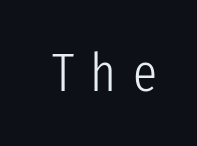
The image shows 54 px light, condensed sans-serif type, upright; set unusually wide letter spacing (+0.31 em), not underlined; low stroke contrast and a medium x-height.
